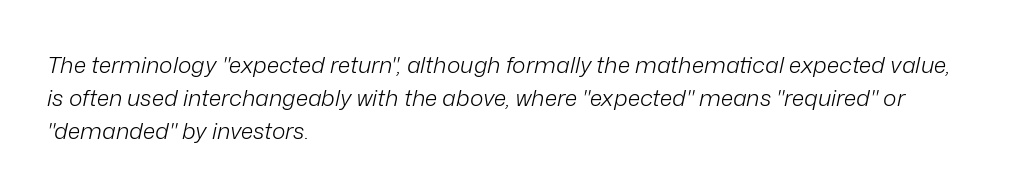
{"italic": "yes", "lean": "right", "slant_degrees": 12, "bold": "no", "underline": "no", "align": "left", "line_spacing": "normal", "line_spacing_ratio": 1.44, "letter_spacing": "normal", "letter_spacing_em": 0.0, "glyph_px": 23}
